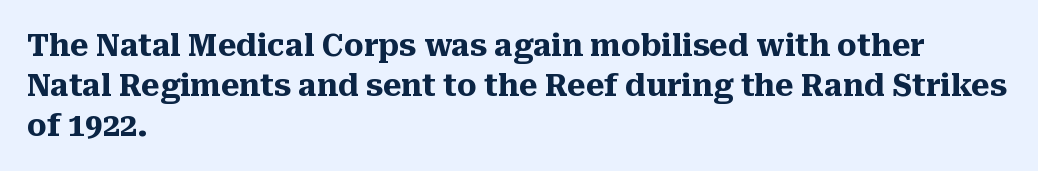
The image shows 31 px heavy serif type, upright; set left-aligned, normal line spacing (1.29x), normal letter spacing, not underlined; medium stroke contrast and a medium x-height.
